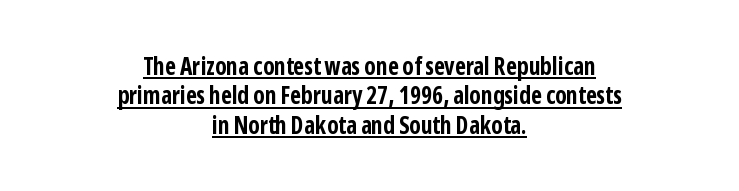
{"italic": "no", "bold": "yes", "underline": "yes", "align": "center", "line_spacing_ratio": 1.22, "letter_spacing": "normal", "letter_spacing_em": 0.0, "glyph_px": 24}
